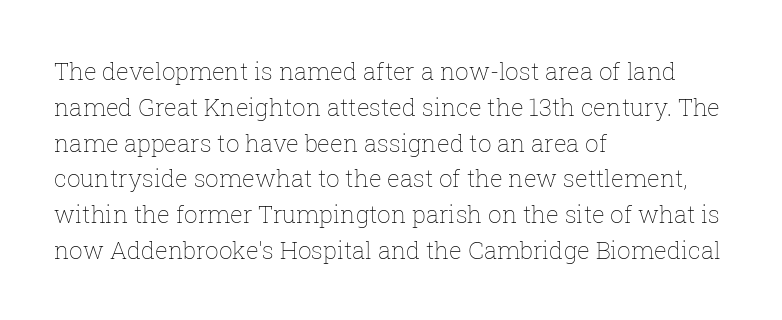
The setting favours the left margin, as ordinary paragraphs usually do. Upright lettering throughout. Letter spacing: default. No chunkiness to these letters — they're not bold.
